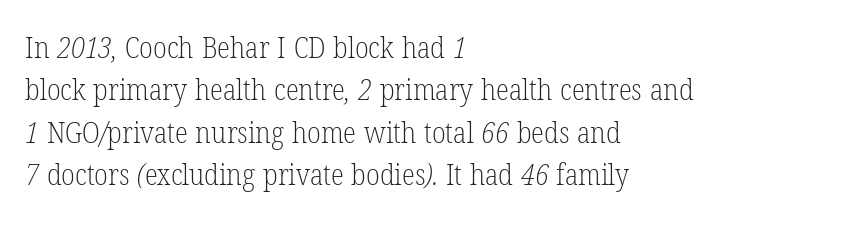
The image shows 30 px light, condensed serif type; set left-aligned, normal line spacing (1.41x), normal letter spacing, not underlined; low stroke contrast and a medium x-height.
